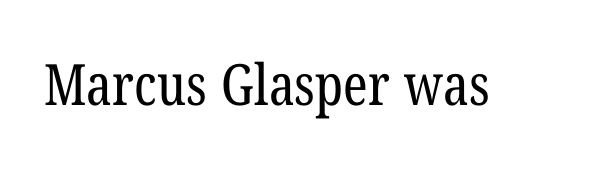
The text was rendered using a seriffed face with decorative stroke endings. A quiet, ordinary-to-light weight characterises the typeface. Does extra space separate the letters? No, they use regular spacing. Bare-footed words on every line. The letters advance in unequal steps, a hallmark of proportional type.
